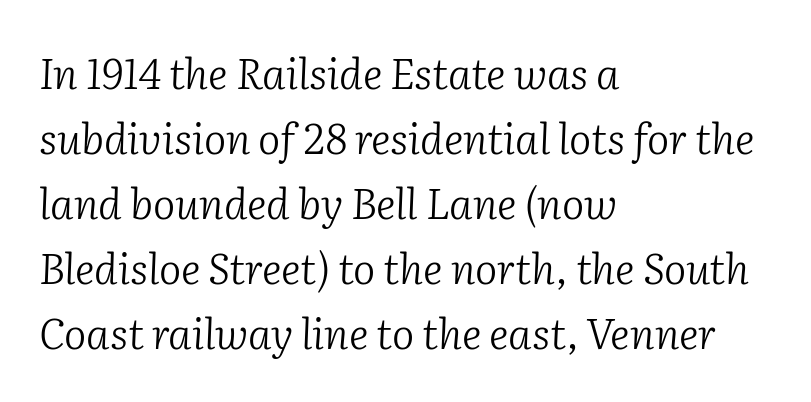
{"serif": "yes", "italic": "yes", "lean": "right", "slant_degrees": 2, "bold": "no", "weight": "light", "width": "normal", "stroke_contrast": "low", "x_height": "medium", "monospaced": "no", "underline": "no", "align": "left", "line_spacing": "normal", "line_spacing_ratio": 1.55, "letter_spacing": "normal", "letter_spacing_em": 0.0, "glyph_px": 42}
